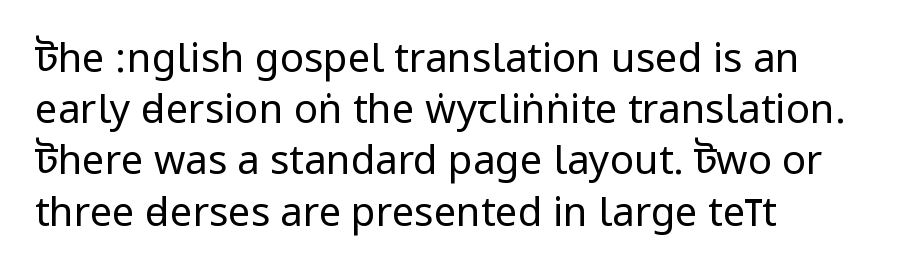
{"serif": "no", "italic": "no", "bold": "no", "weight": "regular", "width": "condensed", "stroke_contrast": "low", "underline": "no", "align": "left", "line_spacing": "normal", "line_spacing_ratio": 1.28, "letter_spacing": "normal", "letter_spacing_em": 0.0, "glyph_px": 40}
